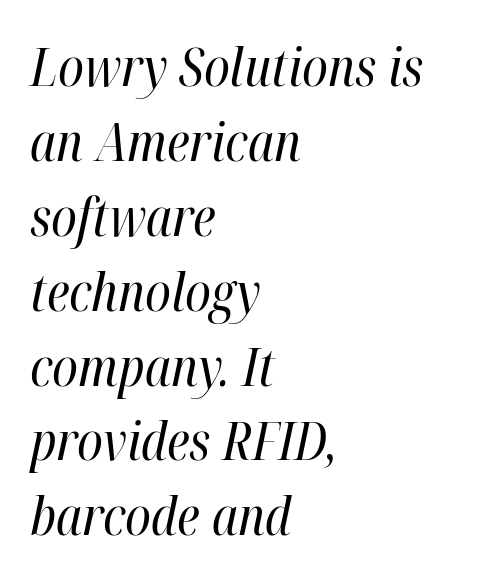
Unmarked baselines from the first word to the last. The font sits on the lighter half of the weight spectrum, regular included. The space between consecutive lines is moderate. One-word summary of the alignment: left. The face used here is proportionally spaced, like ordinary book or web type.
